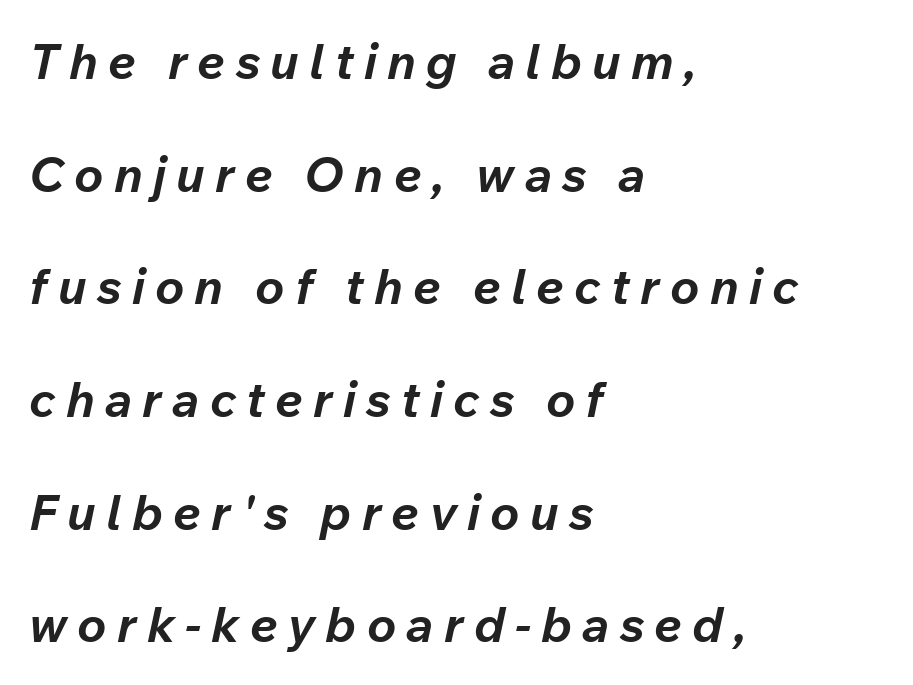
Spacing verdict: proportional, widths tailored to each character. Words float on clear page, feet unadorned. Every letter is thick-stroked: bold, no question. The rendering applies a slant to the glyphs.
